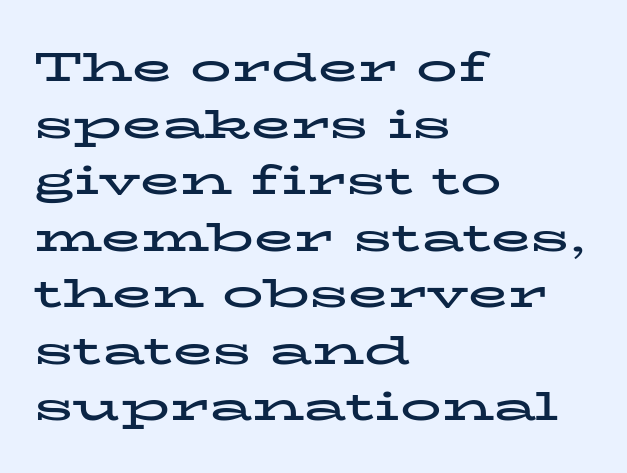
The image shows 41 px bold, wide serif type, upright; set left-aligned, normal line spacing (1.38x), normal letter spacing, not underlined; low stroke contrast and a medium x-height.
